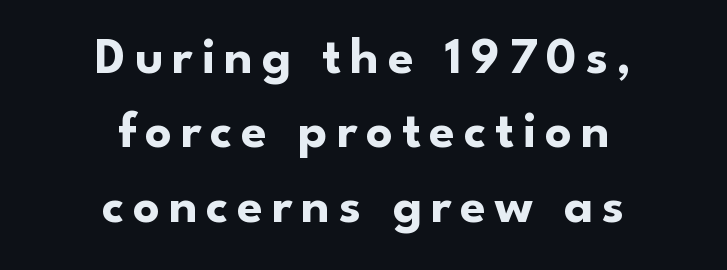
Q: Is the text bold? A: Yes.
Q: Is the text italic (slanted)? A: No, it is upright.
Q: Is the typeface a serif or a sans-serif typeface? A: Sans-serif.
Q: Is the text underlined? A: No.
Q: How is the paragraph aligned? A: Centered.
Q: Is the spacing between lines tight, normal or loose? A: Normal.
Q: Width (condensed, normal, or wide)? A: Normal.
Q: Stroke contrast? A: Low.
Q: x-height? A: Small.
Q: Monospaced? A: No.
